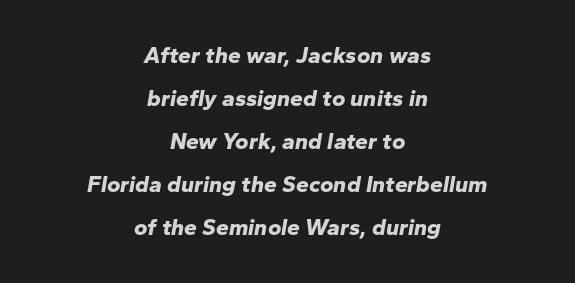
Pretty heavy lettering here — definitely bold. Teacher's note: observe the equal gaps on both sides — that is centered alignment. Any mark beneath the type? The region is blank. The rendering applies a slant to the glyphs. The gaps between neighbouring characters are ordinary and unremarkable.
